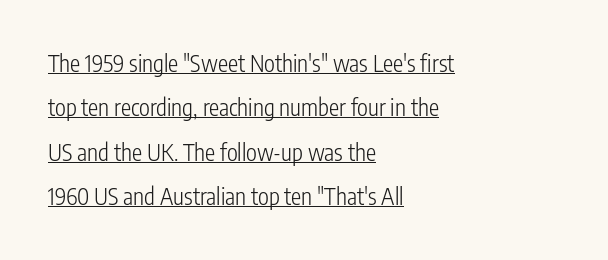
The image shows 23 px text type, upright; set left-aligned, loose line spacing (1.93x), normal letter spacing, underlined.
